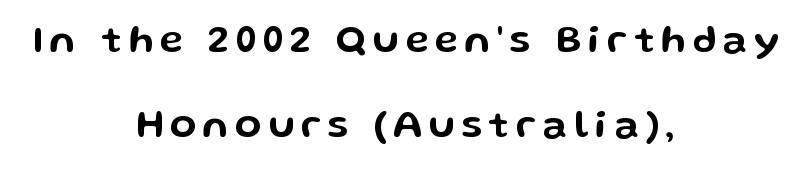
The image shows 39 px wide sans-serif type, upright; set centered, loose line spacing (2.18x), not underlined; low stroke contrast and a medium x-height.
